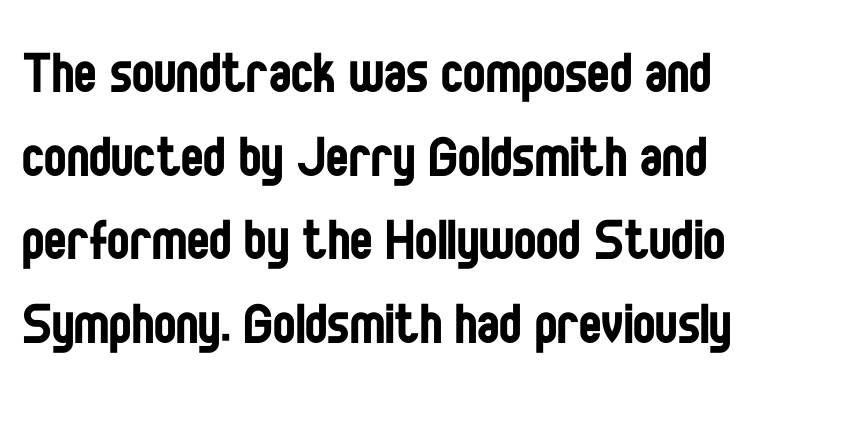
{"serif": "no", "italic": "no", "bold": "no", "weight": "regular", "width": "condensed", "stroke_contrast": "low", "x_height": "large", "monospaced": "no", "underline": "no", "align": "left", "line_spacing": "normal", "line_spacing_ratio": 1.25, "letter_spacing": "normal", "letter_spacing_em": 0.0, "glyph_px": 67}
